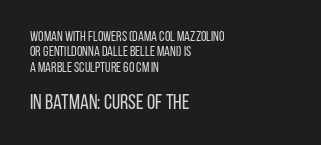
The image shows 21 px text type, upright; set left-aligned, tight line spacing (1.09x), normal letter spacing, not underlined; the second (bottom) block is 1.5x larger.
